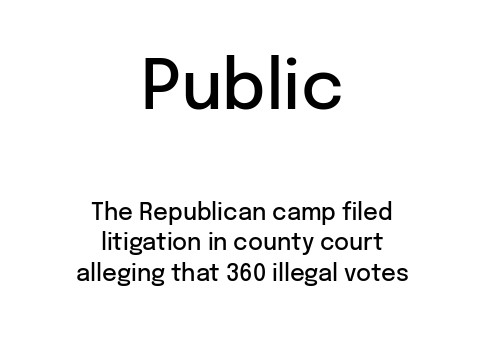
Q: Is the text bold? A: Semi-bold.
Q: Is the text italic (slanted)? A: No, it is upright.
Q: Is the typeface a serif or a sans-serif typeface? A: Sans-serif.
Q: Is the text underlined? A: No.
Q: How is the paragraph aligned? A: Centered.
Q: Is the spacing between letters normal or unusually wide? A: Normal.
Q: Is the spacing between lines tight, normal or loose? A: Normal.
Q: Which block of text is set in a larger size, the first (top) or the second (bottom)? A: The first (top) one.
Q: Width (condensed, normal, or wide)? A: Normal.
Q: Stroke contrast? A: Low.
Q: x-height? A: Medium.
Q: Monospaced? A: No.
